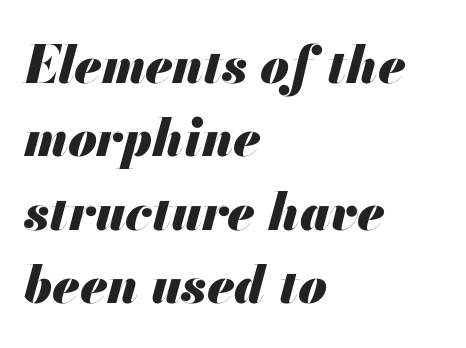
Q: Is the text bold? A: Yes.
Q: Is the text italic (slanted)? A: Yes, it leans right by about 13 degrees.
Q: Is the text underlined? A: No.
Q: How is the paragraph aligned? A: Left-aligned.
Q: Is the spacing between letters normal or unusually wide? A: Normal.
Q: Is the spacing between lines tight, normal or loose? A: Normal.
Q: Width (condensed, normal, or wide)? A: Normal.
Q: Stroke contrast? A: Medium.
Q: x-height? A: Small.
Q: Monospaced? A: No.
